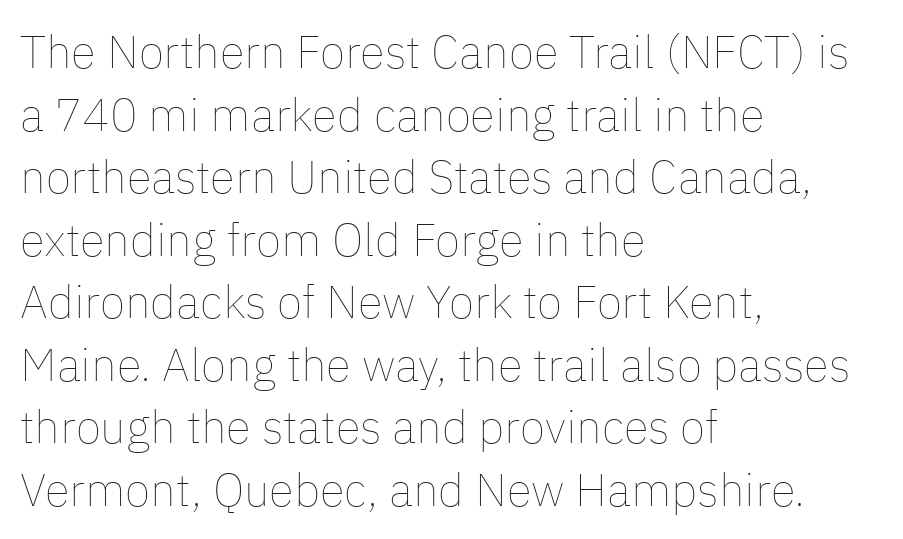
{"italic": "no", "bold": "no", "weight": "thin", "width": "normal", "stroke_contrast": "low", "x_height": "medium", "monospaced": "no", "underline": "no", "align": "left", "line_spacing": "normal", "line_spacing_ratio": 1.36, "letter_spacing": "normal", "letter_spacing_em": 0.0, "glyph_px": 46}
